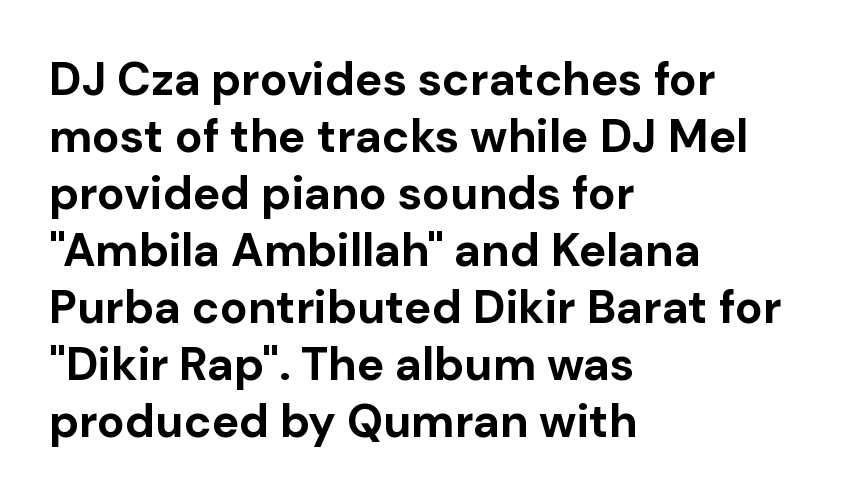
The image shows 46 px bold sans-serif type, upright; set left-aligned, line spacing 1.24x, normal letter spacing, not underlined; low stroke contrast and a medium x-height.
